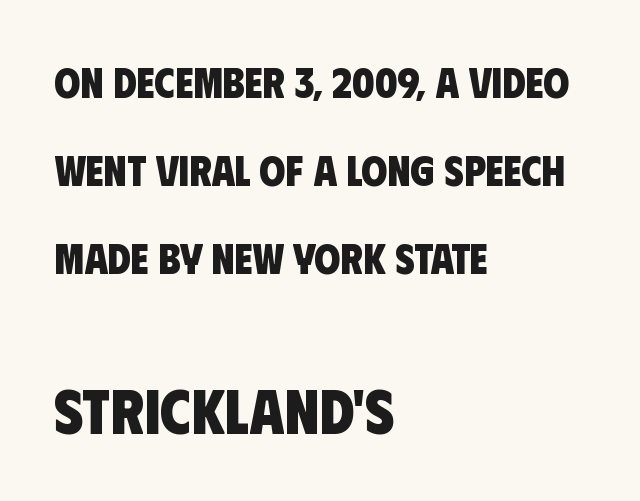
The image shows 63 px heavy, condensed sans-serif type; set left-aligned, loose line spacing (2.1x), normal letter spacing, not underlined; the second (bottom) block is 1.5x larger; low stroke contrast and a large x-height.
